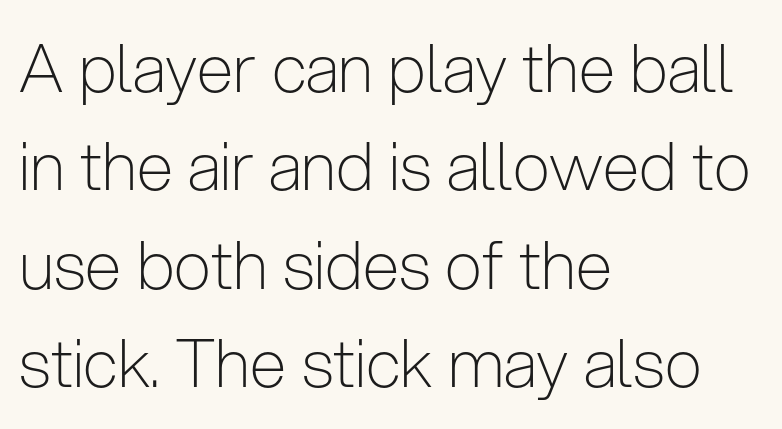
Q: Is the text bold? A: No.
Q: Is the text italic (slanted)? A: No, it is upright.
Q: Is the typeface a serif or a sans-serif typeface? A: Sans-serif.
Q: Is the text underlined? A: No.
Q: How is the paragraph aligned? A: Left-aligned.
Q: Is the spacing between letters normal or unusually wide? A: Normal.
Q: Is the spacing between lines tight, normal or loose? A: Normal.
Q: Width (condensed, normal, or wide)? A: Condensed.
Q: Stroke contrast? A: Low.
Q: x-height? A: Medium.
Q: Monospaced? A: No.
